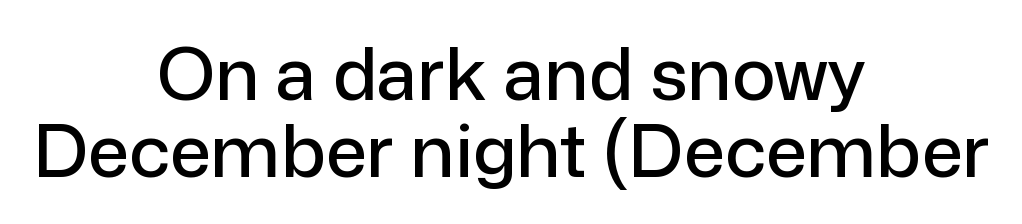
{"serif": "no", "italic": "no", "width": "normal", "stroke_contrast": "low", "x_height": "medium", "monospaced": "no", "underline": "no", "align": "center", "line_spacing": "tight", "line_spacing_ratio": 1.05, "letter_spacing": "normal", "letter_spacing_em": 0.0, "glyph_px": 73}
